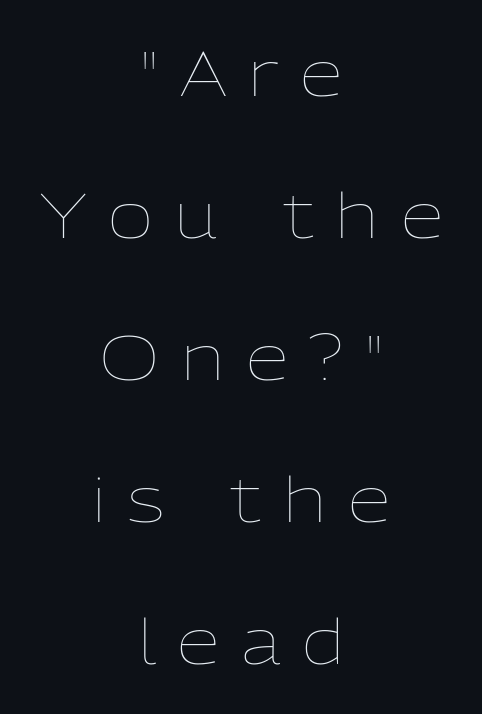
The image shows 62 px thin type, upright; set centered, loose line spacing (2.29x), unusually wide letter spacing (+0.35 em), not underlined; low stroke contrast and a medium x-height.
